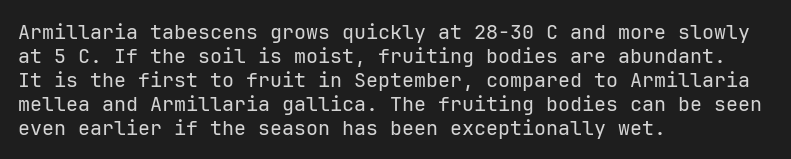
Descenders are the only things crossing below the line. Letters have the restrained weight of plain body copy at most. Where is the straight margin? On the left. Between one letter and the next there's only the usual sliver of space.
